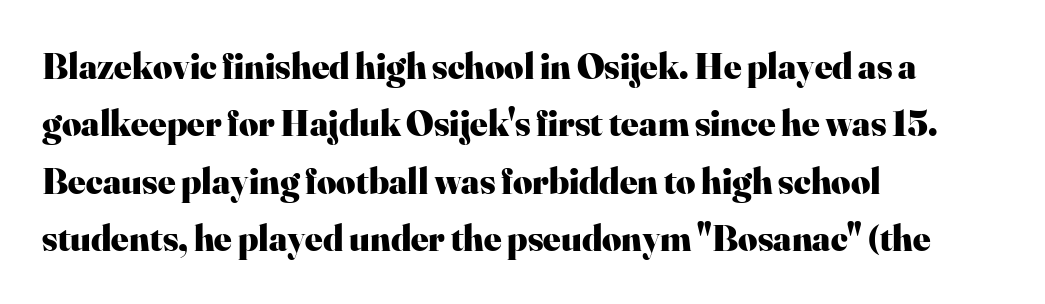
The image shows 37 px heavy serif type, upright; set left-aligned, normal line spacing (1.55x), normal letter spacing, not underlined; high stroke contrast and a small x-height.
